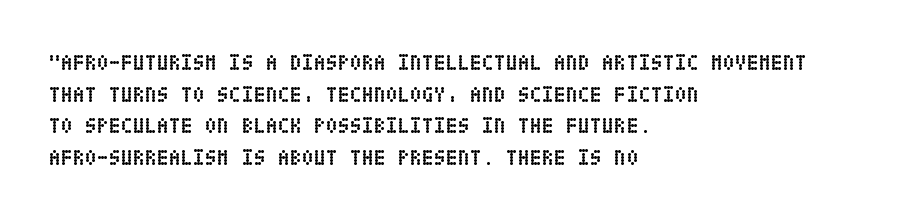
The image shows 22 px bold type, upright; set left-aligned, normal line spacing (1.44x), normal letter spacing, not underlined.
